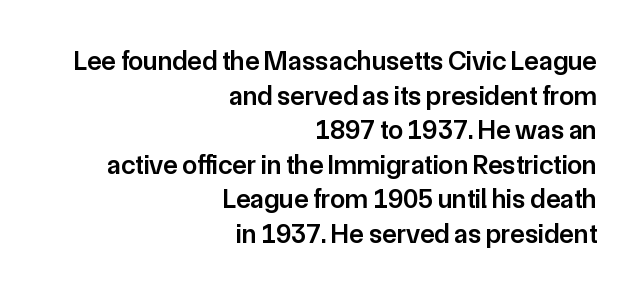
The image shows 27 px text type, upright; set right-aligned, normal line spacing (1.28x), normal letter spacing, not underlined.
